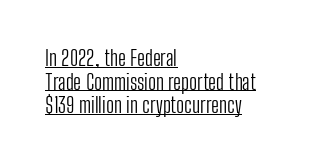
Think standard paragraph weight, or any step lighter than that. Has an underline been added? It has. Ordinary non-slanted type is in use. Honestly, the rows look squashed on top of each other. Does extra space separate the letters? No, they use regular spacing.
